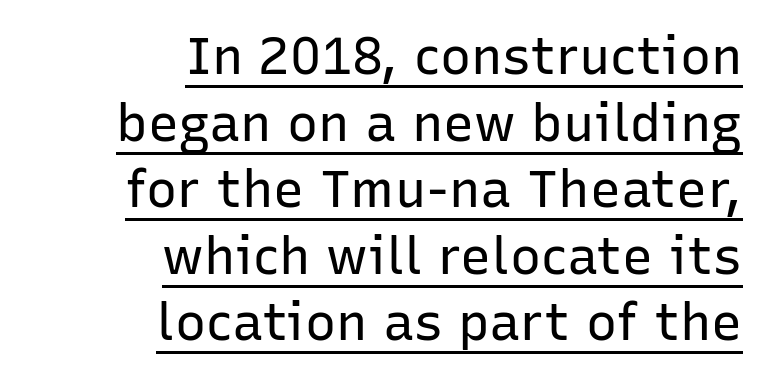
{"serif": "no", "italic": "no", "bold": "no", "weight": "regular", "width": "normal", "stroke_contrast": "low", "x_height": "medium", "monospaced": "no", "underline": "yes", "align": "right", "line_spacing": "normal", "line_spacing_ratio": 1.28, "letter_spacing": "normal", "letter_spacing_em": 0.0, "glyph_px": 52}
